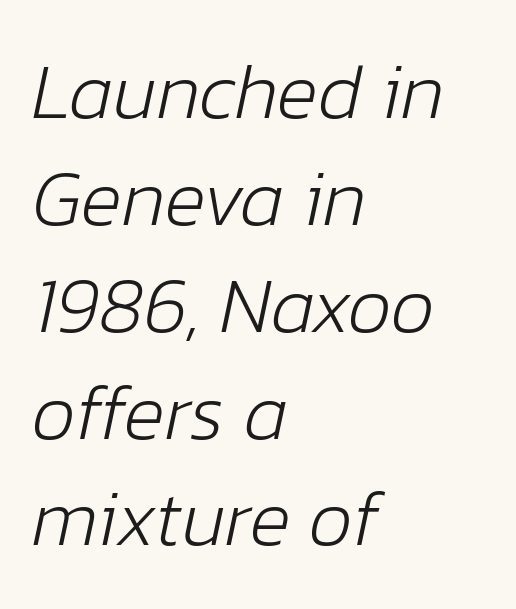
The passage shown is typed in a proportional face where columns would drift. One-word summary of the alignment: left. Type without underlining. Nobody touched the tracking dial on this one. Is the type slanted? Yes — the strokes lean at a clear angle. Baseline-to-baseline distance is the conventional proportion of letter height.
